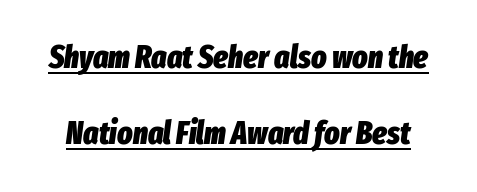
The image shows 32 px heavy, condensed type, italic (leaning right); set loose line spacing (2.38x), normal letter spacing, underlined; low stroke contrast and a medium x-height.
